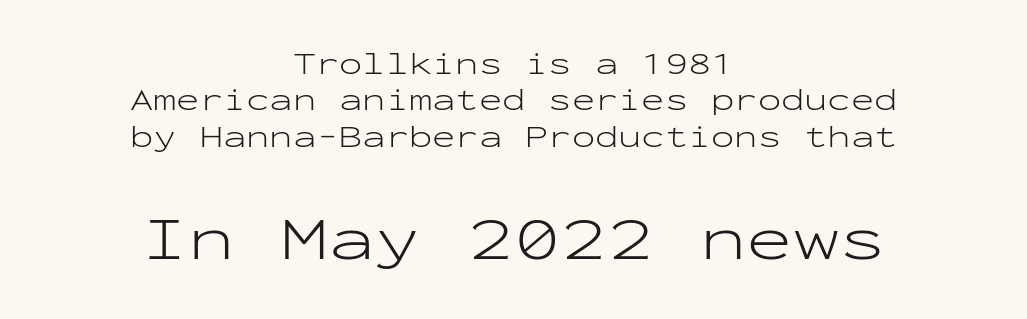
Q: Is the text bold? A: No.
Q: Is the text italic (slanted)? A: No, it is upright.
Q: Is the typeface a serif or a sans-serif typeface? A: Sans-serif.
Q: Is the text underlined? A: No.
Q: How is the paragraph aligned? A: Centered.
Q: Is the spacing between letters normal or unusually wide? A: Normal.
Q: Which block of text is set in a larger size, the first (top) or the second (bottom)? A: The second (bottom) one.
Q: Width (condensed, normal, or wide)? A: Wide.
Q: Stroke contrast? A: Low.
Q: x-height? A: Medium.
Q: Monospaced? A: Yes.
